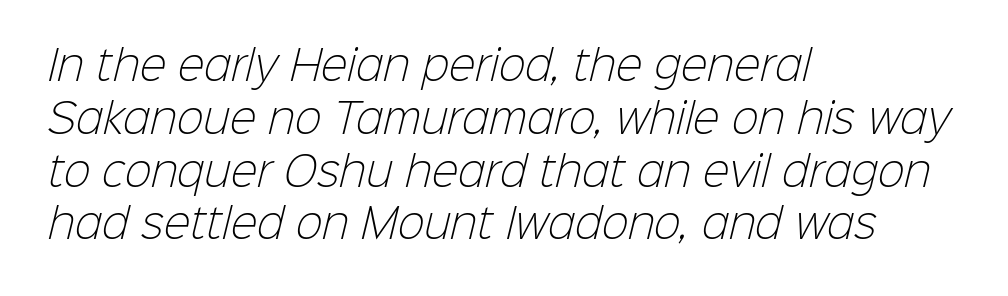
The image shows 40 px light sans-serif type; set left-aligned, normal line spacing (1.32x), normal letter spacing, not underlined; low stroke contrast and a medium x-height.
